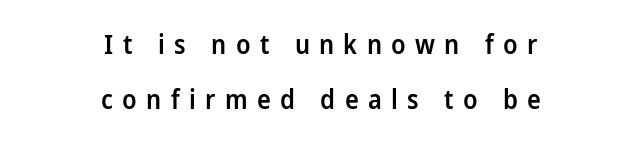
The image shows 26 px text type, upright; set centered, loose line spacing (2.12x), unusually wide letter spacing (+0.36 em), not underlined.
